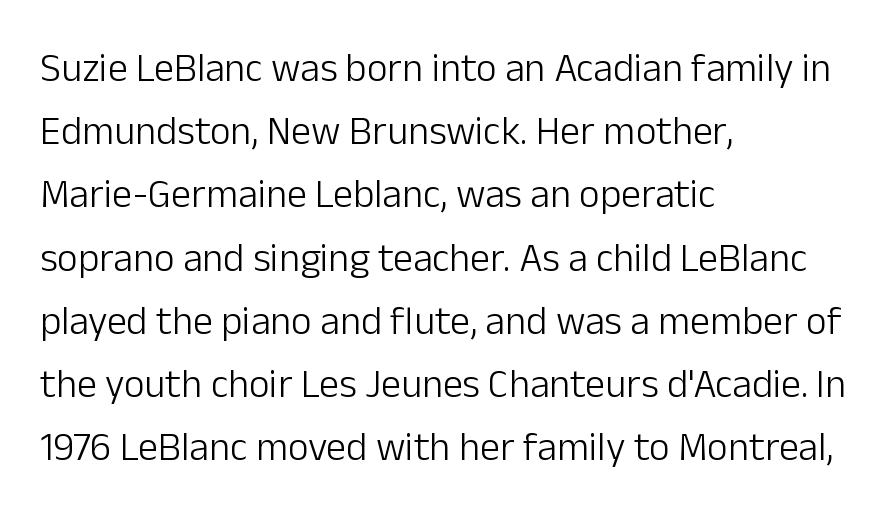
{"serif": "no", "italic": "no", "bold": "no", "weight": "light", "width": "normal", "stroke_contrast": "low", "x_height": "medium", "monospaced": "no", "underline": "no", "align": "left", "line_spacing": "normal", "line_spacing_ratio": 1.58, "letter_spacing": "normal", "letter_spacing_em": 0.0, "glyph_px": 40}
